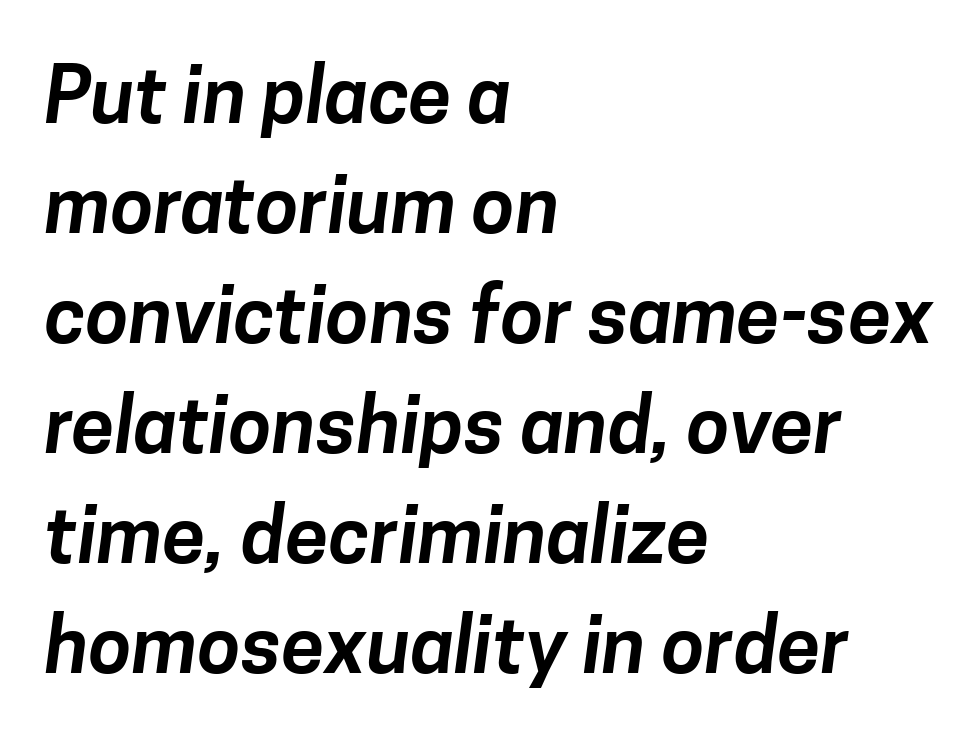
Q: Is the typeface a serif or a sans-serif typeface? A: Sans-serif.
Q: Is the text underlined? A: No.
Q: How is the paragraph aligned? A: Left-aligned.
Q: Is the spacing between letters normal or unusually wide? A: Normal.
Q: Is the spacing between lines tight, normal or loose? A: Normal.
Q: Width (condensed, normal, or wide)? A: Normal.
Q: Stroke contrast? A: Low.
Q: x-height? A: Medium.
Q: Monospaced? A: No.
